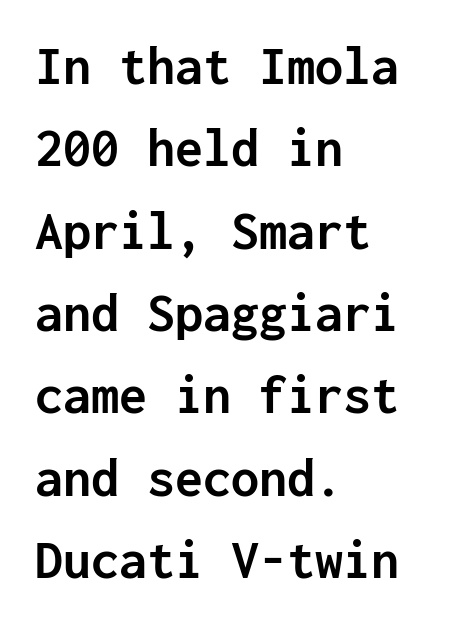
There is no visible air inserted between adjacent glyphs. Caption: bold face, heavy strokes. Posture: vertical. The rendering uses typewriter-style spacing with identical character cells. To sum up the face: it is a sans, with no serifs. The strip under each line holds only bare page.
